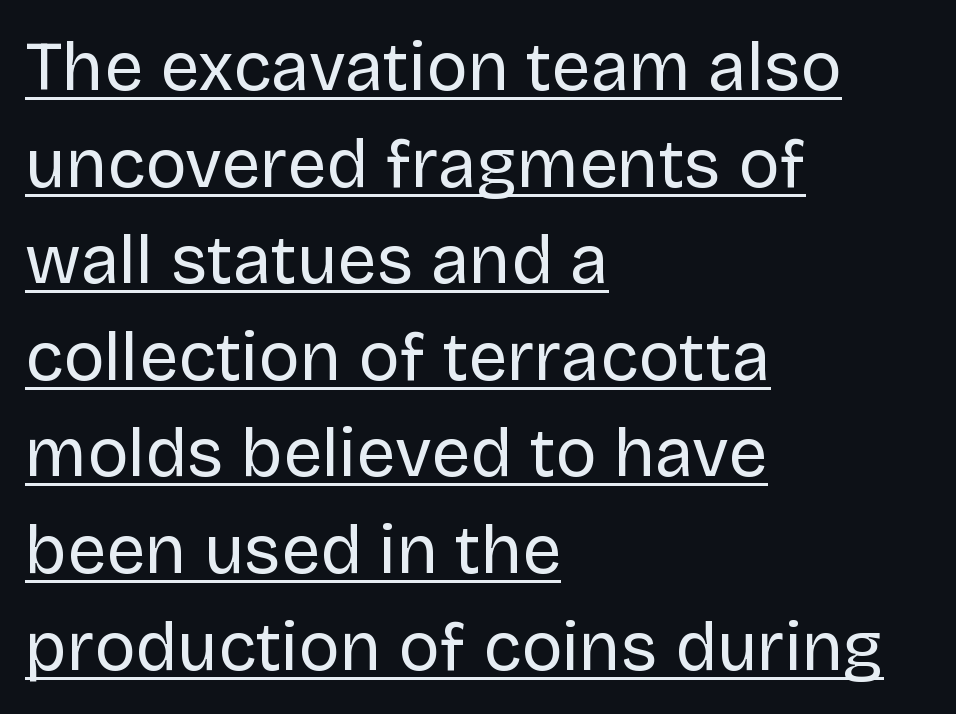
Q: Is the text bold? A: No.
Q: Is the text italic (slanted)? A: No, it is upright.
Q: Is the typeface a serif or a sans-serif typeface? A: Sans-serif.
Q: Is the text underlined? A: Yes.
Q: How is the paragraph aligned? A: Left-aligned.
Q: Is the spacing between letters normal or unusually wide? A: Normal.
Q: Is the spacing between lines tight, normal or loose? A: Normal.
Q: Width (condensed, normal, or wide)? A: Normal.
Q: Stroke contrast? A: Low.
Q: x-height? A: Large.
Q: Monospaced? A: No.
